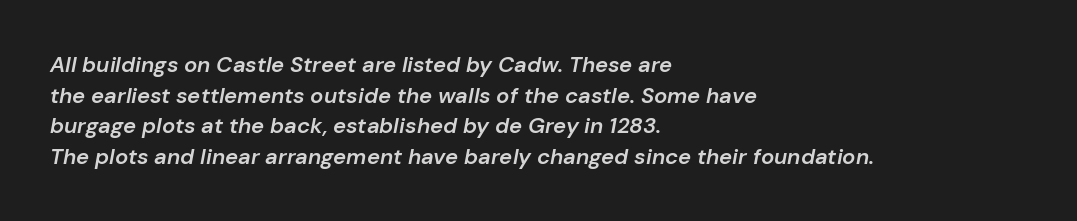
Vertically, the passage feels balanced, rows spaced as you'd expect. Does the lettering tilt? It does — this is italic. Left-aligned paragraph, ragged on the right. Underlining? Definitely not there. These lines keep a tight, regular rhythm from letter to letter.
